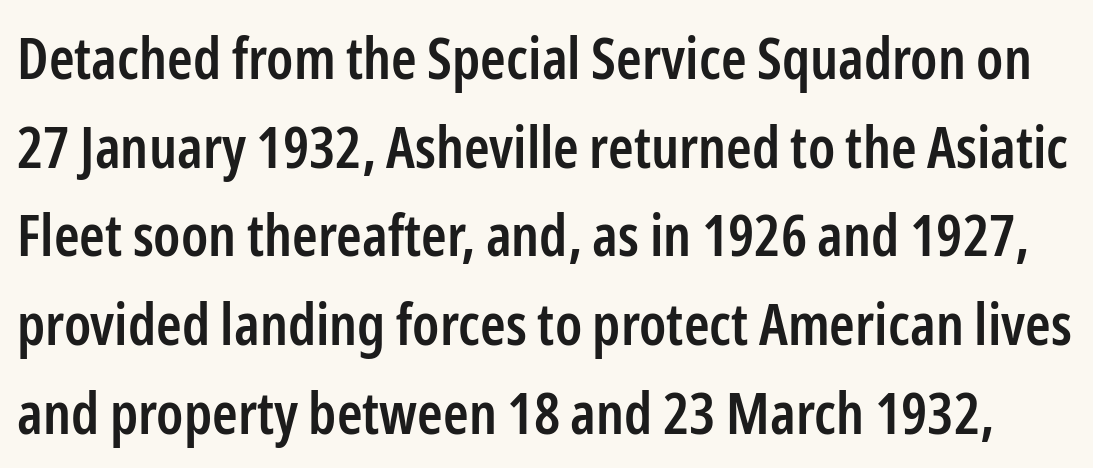
{"serif": "no", "italic": "no", "bold": "semi", "weight": "semibold", "width": "condensed", "stroke_contrast": "low", "x_height": "medium", "monospaced": "no", "underline": "no", "line_spacing": "normal", "line_spacing_ratio": 1.53, "letter_spacing": "normal", "letter_spacing_em": 0.0, "glyph_px": 58}
